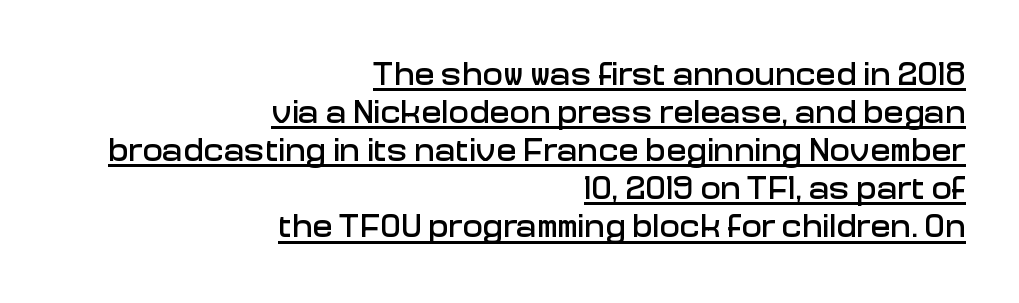
{"serif": "no", "italic": "no", "width": "normal", "stroke_contrast": "low", "x_height": "medium", "monospaced": "no", "underline": "yes", "align": "right", "line_spacing": "tight", "line_spacing_ratio": 1.12, "letter_spacing": "normal", "letter_spacing_em": 0.0, "glyph_px": 34}
